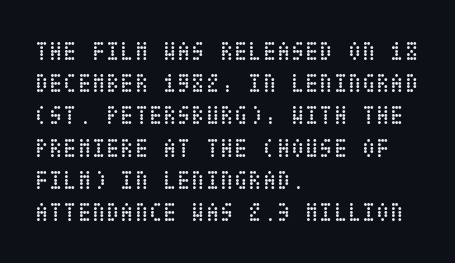
{"italic": "no", "bold": "no", "underline": "no", "align": "left", "line_spacing_ratio": 1.24, "letter_spacing": "normal", "letter_spacing_em": 0.0, "glyph_px": 26}
